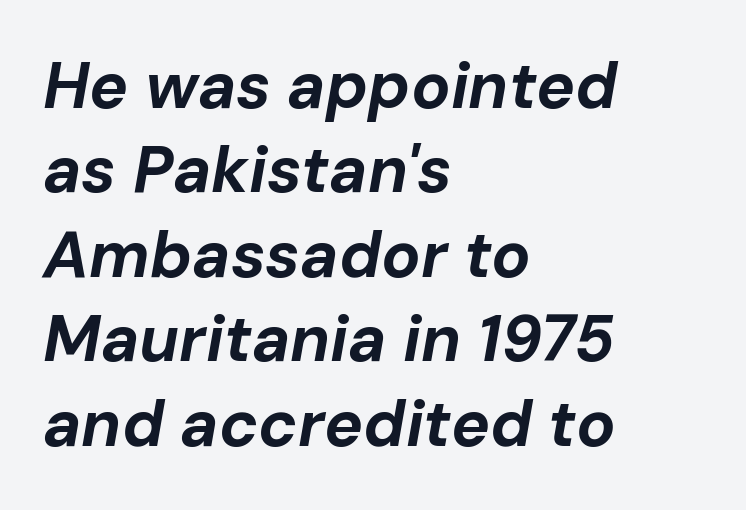
Q: Is the text bold? A: Yes.
Q: Is the text italic (slanted)? A: Yes, it leans right by about 10 degrees.
Q: Is the text underlined? A: No.
Q: How is the paragraph aligned? A: Left-aligned.
Q: Is the spacing between letters normal or unusually wide? A: Normal.
Q: Is the spacing between lines tight, normal or loose? A: Normal.
Q: Width (condensed, normal, or wide)? A: Normal.
Q: Stroke contrast? A: Low.
Q: x-height? A: Medium.
Q: Monospaced? A: No.
